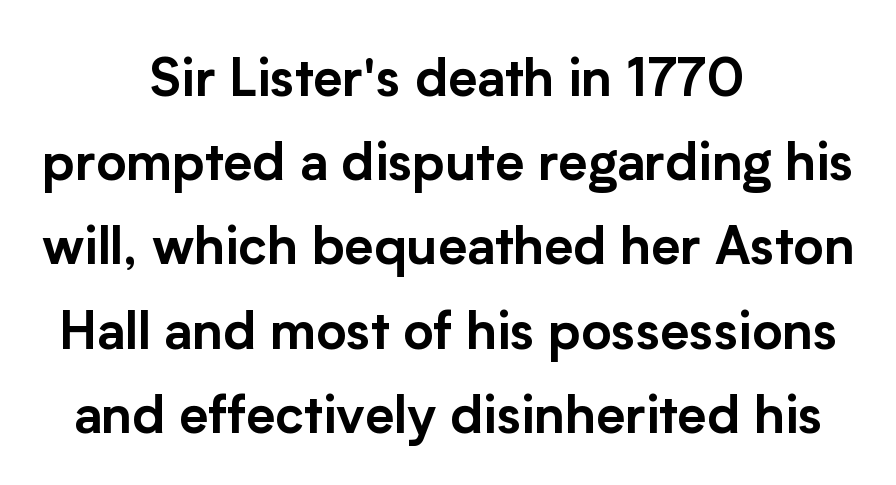
Q: Is the text italic (slanted)? A: No, it is upright.
Q: Is the typeface a serif or a sans-serif typeface? A: Sans-serif.
Q: Is the text underlined? A: No.
Q: How is the paragraph aligned? A: Centered.
Q: Is the spacing between letters normal or unusually wide? A: Normal.
Q: Is the spacing between lines tight, normal or loose? A: Normal.
Q: Width (condensed, normal, or wide)? A: Normal.
Q: Stroke contrast? A: Low.
Q: x-height? A: Medium.
Q: Monospaced? A: No.
